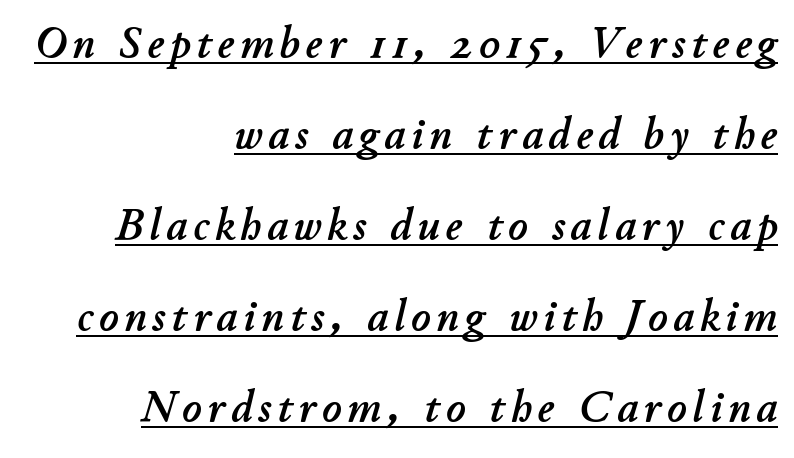
{"italic": "yes", "lean": "right", "slant_degrees": 11, "width": "normal", "stroke_contrast": "low", "x_height": "small", "monospaced": "no", "underline": "yes", "align": "right", "line_spacing": "loose", "line_spacing_ratio": 1.98, "glyph_px": 46}
